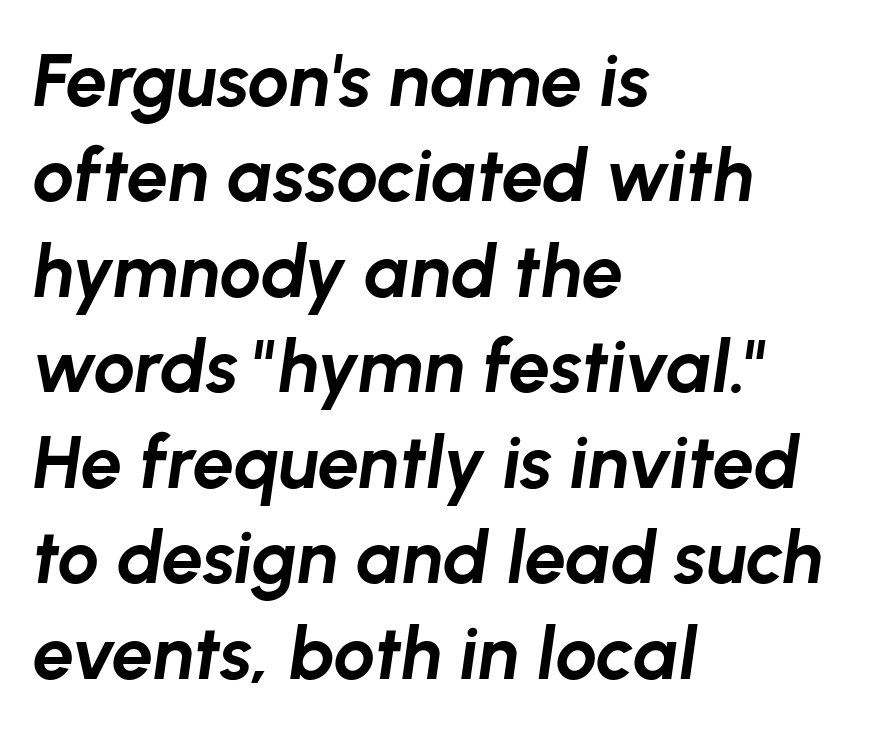
The image shows 74 px bold type, italic (leaning right); set left-aligned, normal line spacing (1.29x), normal letter spacing, not underlined; low stroke contrast and a medium x-height.
